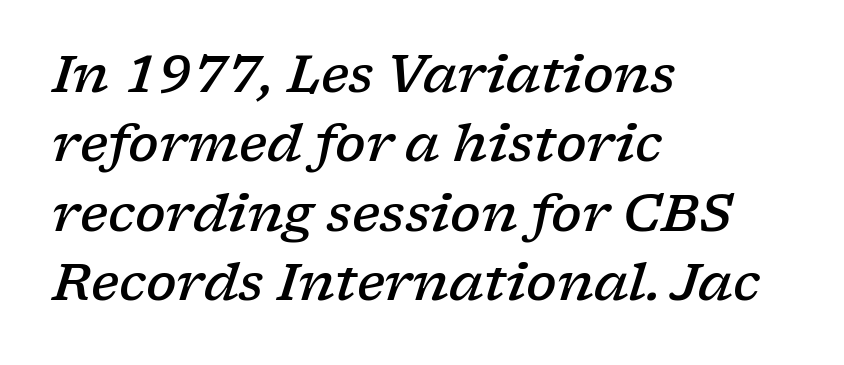
Q: Is the text bold? A: Semi-bold.
Q: Is the text italic (slanted)? A: Yes, it leans right by about 17 degrees.
Q: Is the typeface a serif or a sans-serif typeface? A: Serif.
Q: Is the text underlined? A: No.
Q: How is the paragraph aligned? A: Left-aligned.
Q: Is the spacing between letters normal or unusually wide? A: Normal.
Q: Is the spacing between lines tight, normal or loose? A: Normal.
Q: Width (condensed, normal, or wide)? A: Wide.
Q: Stroke contrast? A: Low.
Q: x-height? A: Medium.
Q: Monospaced? A: No.
